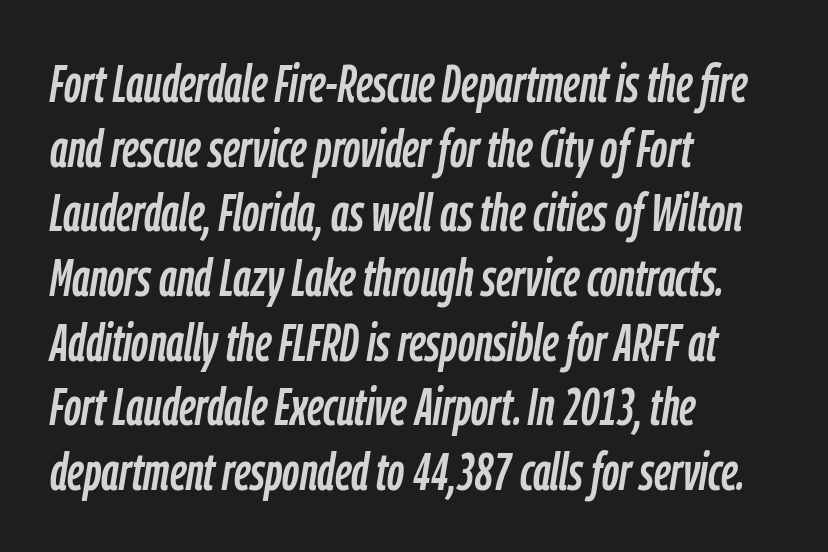
{"italic": "yes", "lean": "right", "slant_degrees": 9, "width": "condensed", "stroke_contrast": "low", "x_height": "medium", "monospaced": "no", "underline": "no", "align": "left", "line_spacing_ratio": 1.22, "letter_spacing": "normal", "letter_spacing_em": 0.0, "glyph_px": 53}
